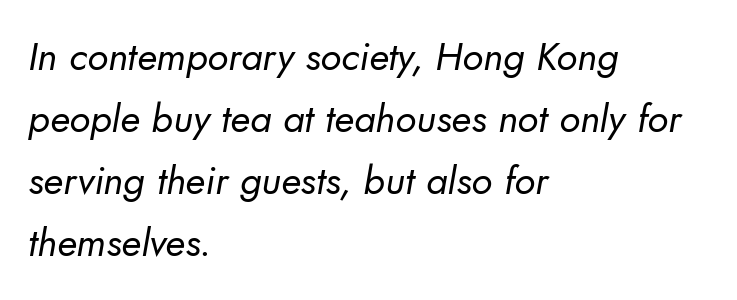
This reads as an unemphasized weight, regular at the heaviest. Note the varied advance widths — an 'i' is clearly narrower than an 'm'. Vertically, the passage feels balanced, rows spaced as you'd expect. The font family rendered here belongs to the sans-serif group.
